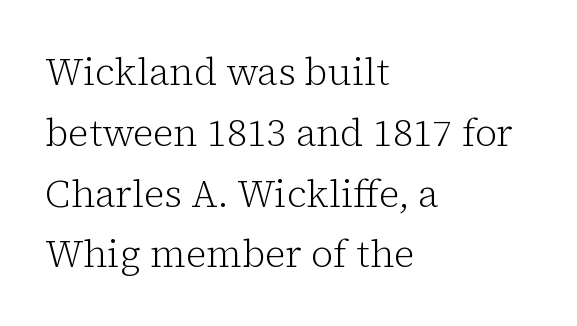
The image shows 38 px light serif type, upright; set left-aligned, normal line spacing (1.6x), normal letter spacing, not underlined; low stroke contrast and a medium x-height.
